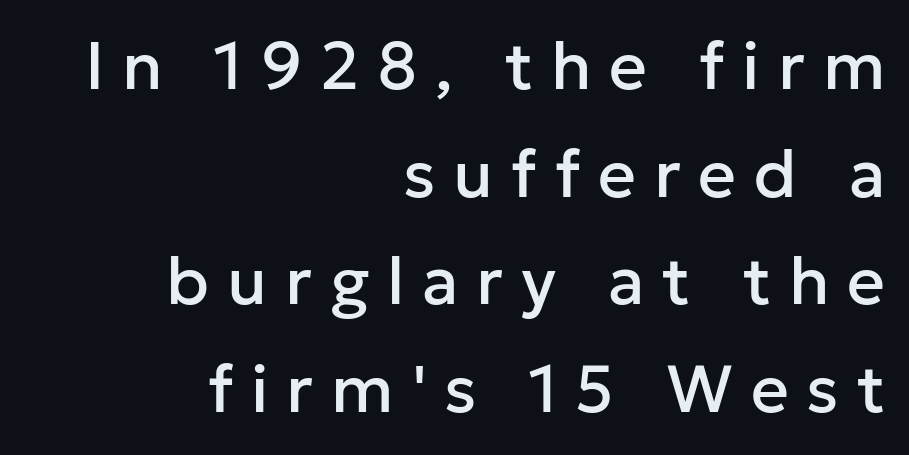
The image shows 66 px sans-serif type, upright; set right-aligned, normal line spacing (1.63x), unusually wide letter spacing (+0.27 em), not underlined; low stroke contrast and a medium x-height.
